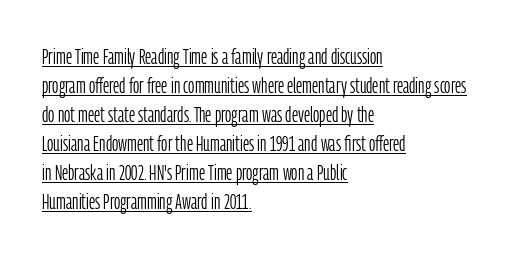
The image shows 22 px text type, upright; set left-aligned, normal line spacing (1.32x), normal letter spacing, underlined.
